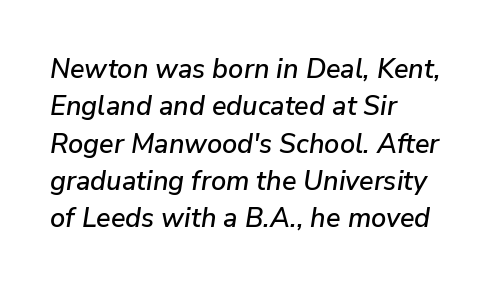
{"italic": "yes", "lean": "right", "slant_degrees": 9, "underline": "no", "align": "left", "line_spacing": "normal", "line_spacing_ratio": 1.38, "letter_spacing": "normal", "letter_spacing_em": 0.0, "glyph_px": 27}
